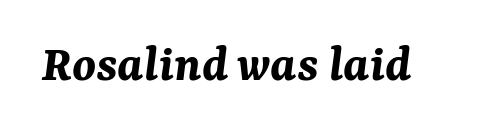
The sample has been set heavy, in full bold. Does extra space separate the letters? No, they use regular spacing. Each letter keeps its own natural width here, so spacing adapts to shape. Bare-footed words on every line.
